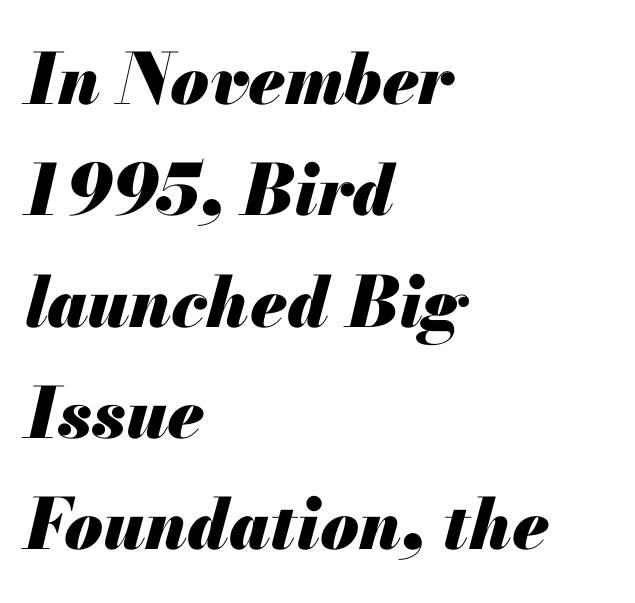
The image shows 70 px heavy type, italic (leaning right); set left-aligned, normal line spacing (1.59x), normal letter spacing, not underlined; medium stroke contrast and a small x-height.
